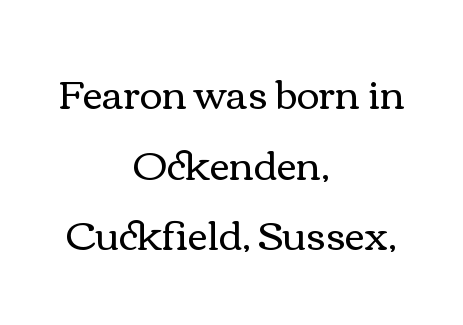
The image shows 39 px regular-weight, wide type, upright; set centered, line spacing 1.81x, normal letter spacing, not underlined; a medium x-height.
